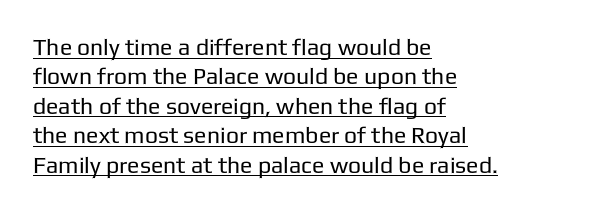
The image shows 23 px text type, upright; set left-aligned, normal line spacing (1.28x), normal letter spacing, underlined.
